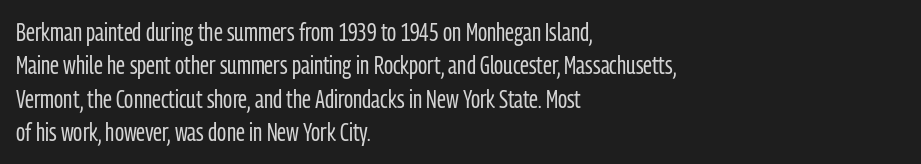
Q: Is the text bold? A: No.
Q: Is the text italic (slanted)? A: No, it is upright.
Q: Is the text underlined? A: No.
Q: How is the paragraph aligned? A: Left-aligned.
Q: Is the spacing between letters normal or unusually wide? A: Normal.
Q: Is the spacing between lines tight, normal or loose? A: Normal.
